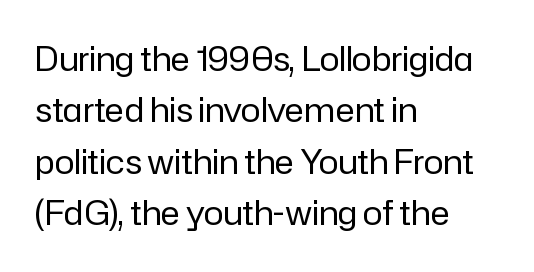
Q: Is the text bold? A: No.
Q: Is the text italic (slanted)? A: No, it is upright.
Q: Is the typeface a serif or a sans-serif typeface? A: Sans-serif.
Q: Is the text underlined? A: No.
Q: How is the paragraph aligned? A: Left-aligned.
Q: Is the spacing between letters normal or unusually wide? A: Normal.
Q: Is the spacing between lines tight, normal or loose? A: Normal.
Q: Width (condensed, normal, or wide)? A: Normal.
Q: Stroke contrast? A: Low.
Q: x-height? A: Medium.
Q: Monospaced? A: No.
